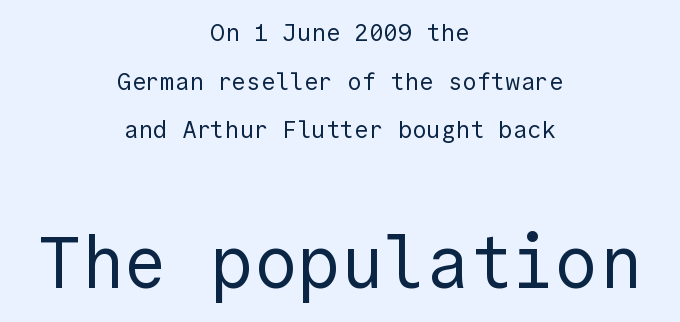
Q: Is the text bold? A: No.
Q: Is the text italic (slanted)? A: No, it is upright.
Q: Is the typeface a serif or a sans-serif typeface? A: Sans-serif.
Q: Is the text underlined? A: No.
Q: How is the paragraph aligned? A: Centered.
Q: Is the spacing between letters normal or unusually wide? A: Normal.
Q: Is the spacing between lines tight, normal or loose? A: Loose.
Q: Which block of text is set in a larger size, the first (top) or the second (bottom)? A: The second (bottom) one.
Q: Width (condensed, normal, or wide)? A: Normal.
Q: x-height? A: Medium.
